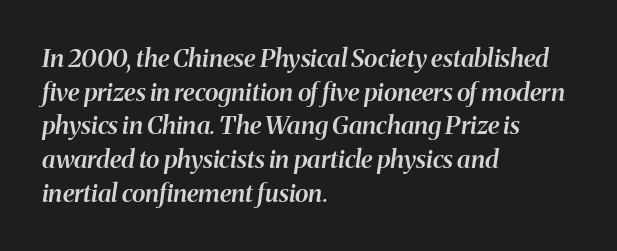
Q: Is the text bold? A: Semi-bold.
Q: Is the text italic (slanted)? A: Yes, it leans right by about 8 degrees.
Q: Is the text underlined? A: No.
Q: How is the paragraph aligned? A: Left-aligned.
Q: Is the spacing between letters normal or unusually wide? A: Normal.
Q: Is the spacing between lines tight, normal or loose? A: Normal.
